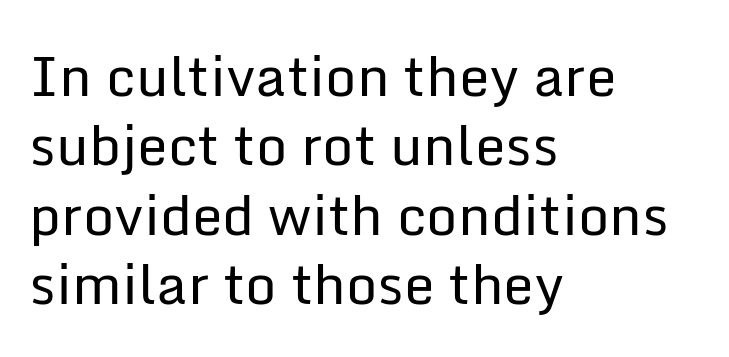
These lines keep a tight, regular rhythm from letter to letter. You could not count columns in this text — the font is proportionally spaced. This reads as an unemphasized weight, regular at the heaviest. Horizontally, the lines are justified to the leading edge only.
